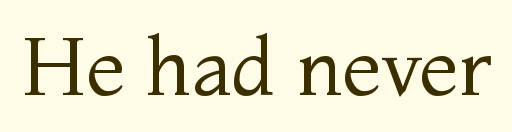
Bare-footed words on every line. The tracking reads as untouched default to a designer's eye. Is this a fixed-width face? No — the glyphs have proportional, varying widths. The face looks like a standard text weight, possibly lighter. Type style note: has serifs. If you drew a line through each stem, it would be perfectly vertical.
